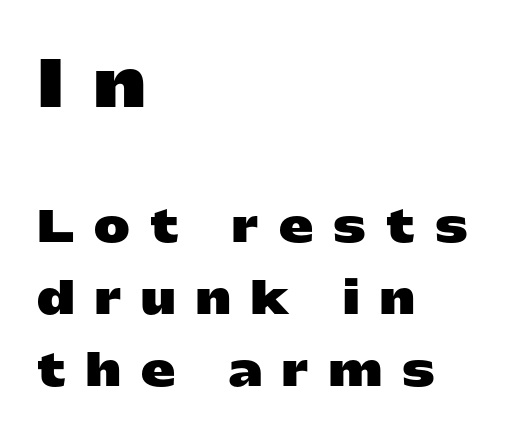
Q: Is the text bold? A: Yes.
Q: Is the text italic (slanted)? A: No, it is upright.
Q: Is the typeface a serif or a sans-serif typeface? A: Sans-serif.
Q: Is the text underlined? A: No.
Q: How is the paragraph aligned? A: Left-aligned.
Q: Is the spacing between letters normal or unusually wide? A: Unusually wide.
Q: Is the spacing between lines tight, normal or loose? A: Normal.
Q: Which block of text is set in a larger size, the first (top) or the second (bottom)? A: The first (top) one.
Q: Width (condensed, normal, or wide)? A: Wide.
Q: Stroke contrast? A: Low.
Q: x-height? A: Medium.
Q: Monospaced? A: No.
